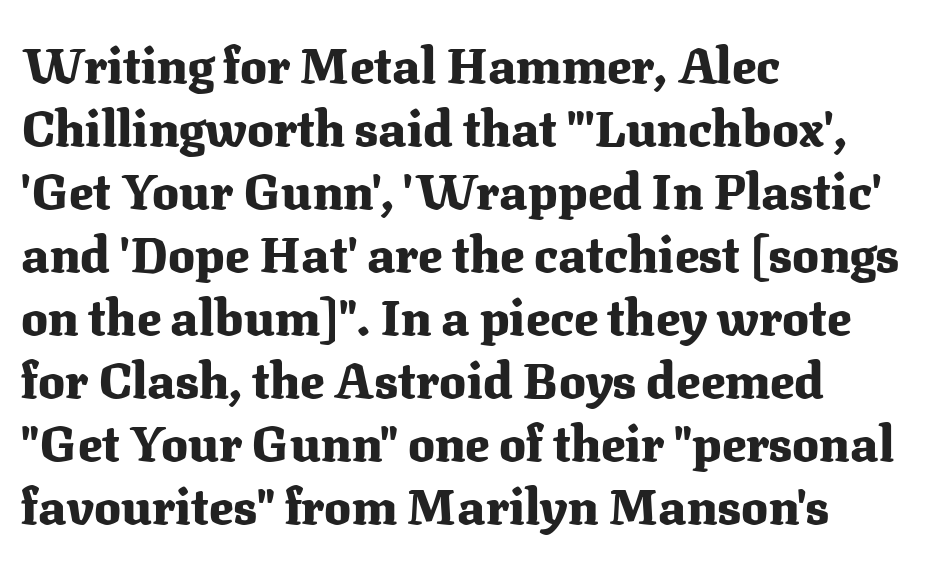
The image shows 50 px heavy serif type, upright; set left-aligned, normal line spacing (1.26x), normal letter spacing, not underlined; medium stroke contrast and a medium x-height.
